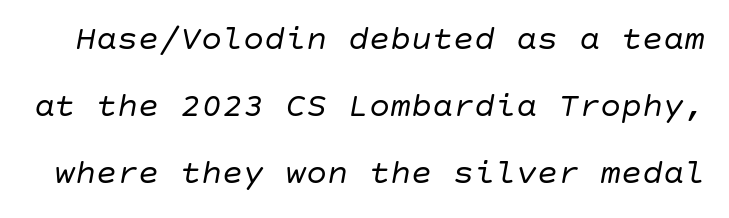
Q: Is the text bold? A: No.
Q: Is the text italic (slanted)? A: Yes, it leans right by about 10 degrees.
Q: Is the text underlined? A: No.
Q: Is the spacing between letters normal or unusually wide? A: Normal.
Q: Is the spacing between lines tight, normal or loose? A: Loose.
Q: Width (condensed, normal, or wide)? A: Normal.
Q: Stroke contrast? A: Low.
Q: x-height? A: Large.
